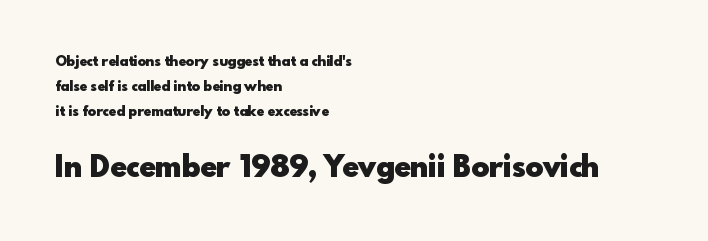
The image shows 30 px heavy sans-serif type, upright; set left-aligned, line spacing 1.77x, normal letter spacing, not underlined; the second (bottom) block is 2.14x larger; a small x-height.
